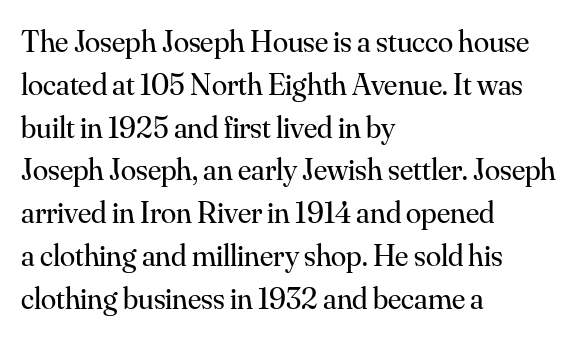
{"serif": "yes", "italic": "no", "bold": "no", "weight": "regular", "width": "normal", "stroke_contrast": "medium", "x_height": "small", "monospaced": "no", "underline": "no", "align": "left", "line_spacing": "normal", "line_spacing_ratio": 1.38, "letter_spacing": "normal", "letter_spacing_em": 0.0, "glyph_px": 31}
